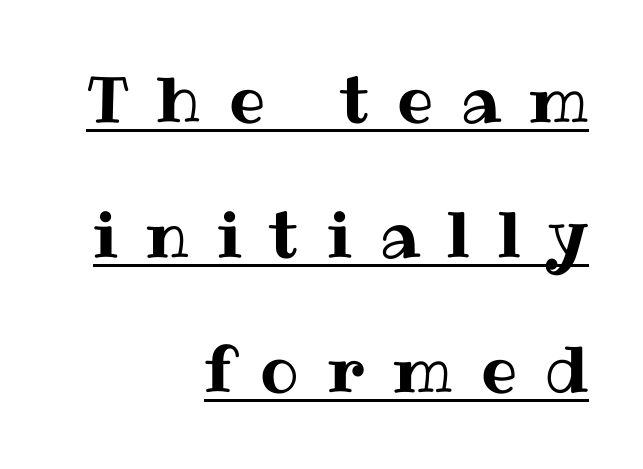
This sample is right-justified, so line beginnings fall wherever the words allow. This sample uses an upright cut, with every glyph sitting square on the baseline. Whoever set this chose breathing room over compactness in the vertical rhythm. The passage shown is typed in a proportional face where columns would drift.
